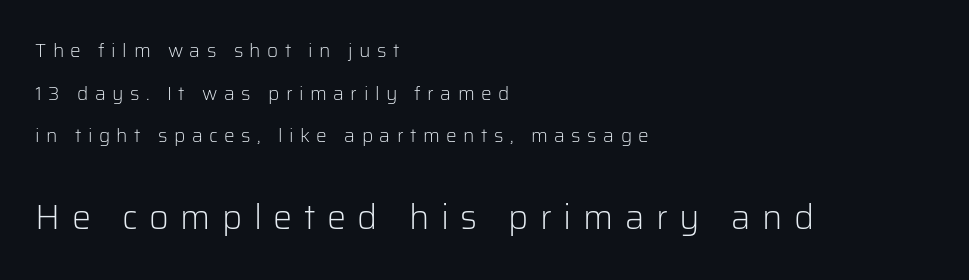
The image shows 34 px light sans-serif type, upright; set left-aligned, loose line spacing (2.25x), unusually wide letter spacing (+0.34 em), not underlined; the second (bottom) block is 1.79x larger; low stroke contrast and a medium x-height.
